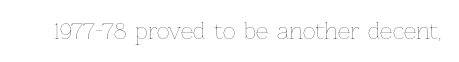
The image shows 22 px text type, upright; set normal letter spacing, not underlined.
